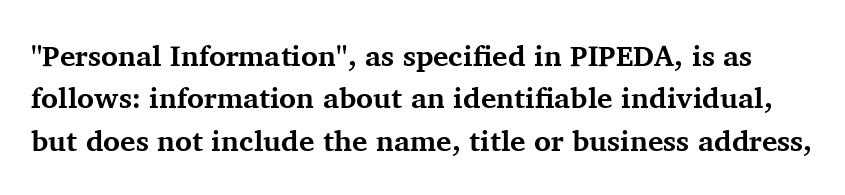
The image shows 29 px bold serif type, upright; set normal line spacing (1.46x), normal letter spacing, not underlined; medium stroke contrast and a medium x-height.
